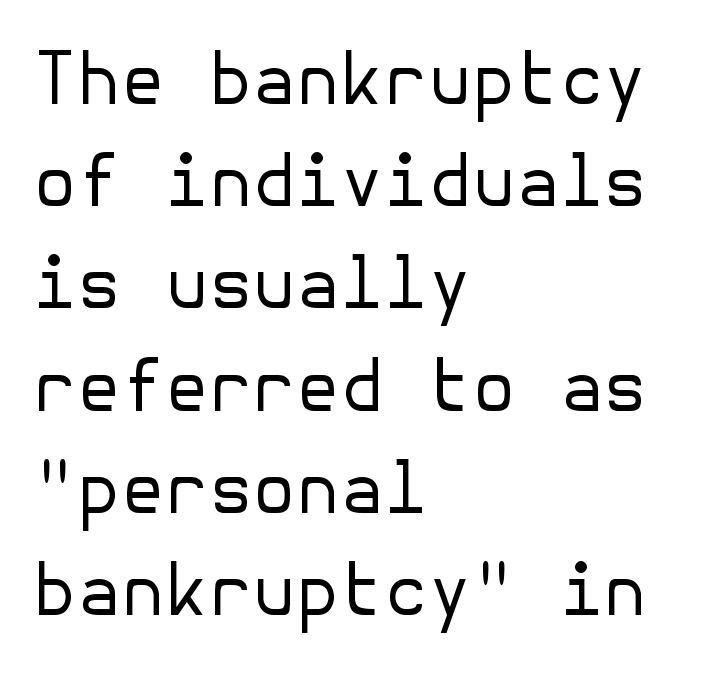
Q: Is the text bold? A: No.
Q: Is the text italic (slanted)? A: No, it is upright.
Q: Is the typeface a serif or a sans-serif typeface? A: Sans-serif.
Q: Is the text underlined? A: No.
Q: How is the paragraph aligned? A: Left-aligned.
Q: Is the spacing between letters normal or unusually wide? A: Normal.
Q: Is the spacing between lines tight, normal or loose? A: Normal.
Q: Width (condensed, normal, or wide)? A: Normal.
Q: Stroke contrast? A: Low.
Q: x-height? A: Medium.
